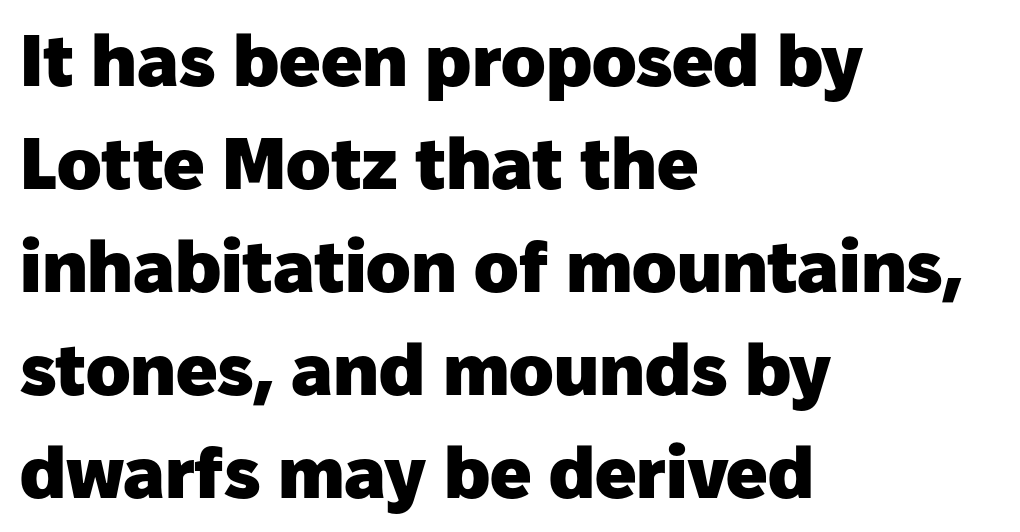
Letterform terminals end flat and unadorned throughout the passage. Chunky letters — that's bold for sure. The space beneath each line is pristine and unruled. Compared with typical body copy, the letter spacing here is the same.
